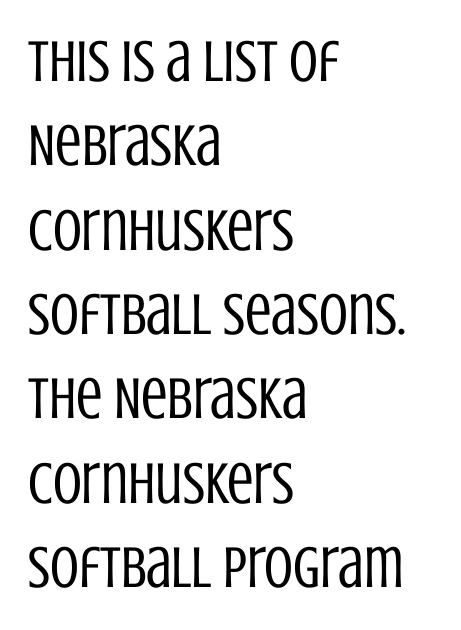
Type without underlining. In terms of letterspacing, this is plain default setting. Think of a printed novel: that variable character pitch is what you see here. The characters are drawn with everyday or finer stroke widths. Typographically, this falls in the sans-serif category.
